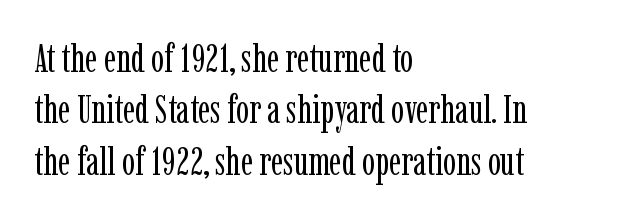
Q: Is the text bold? A: No.
Q: Is the text italic (slanted)? A: No, it is upright.
Q: Is the typeface a serif or a sans-serif typeface? A: Serif.
Q: Is the text underlined? A: No.
Q: How is the paragraph aligned? A: Left-aligned.
Q: Is the spacing between letters normal or unusually wide? A: Normal.
Q: Is the spacing between lines tight, normal or loose? A: Normal.
Q: Width (condensed, normal, or wide)? A: Condensed.
Q: Stroke contrast? A: Low.
Q: x-height? A: Medium.
Q: Monospaced? A: No.
